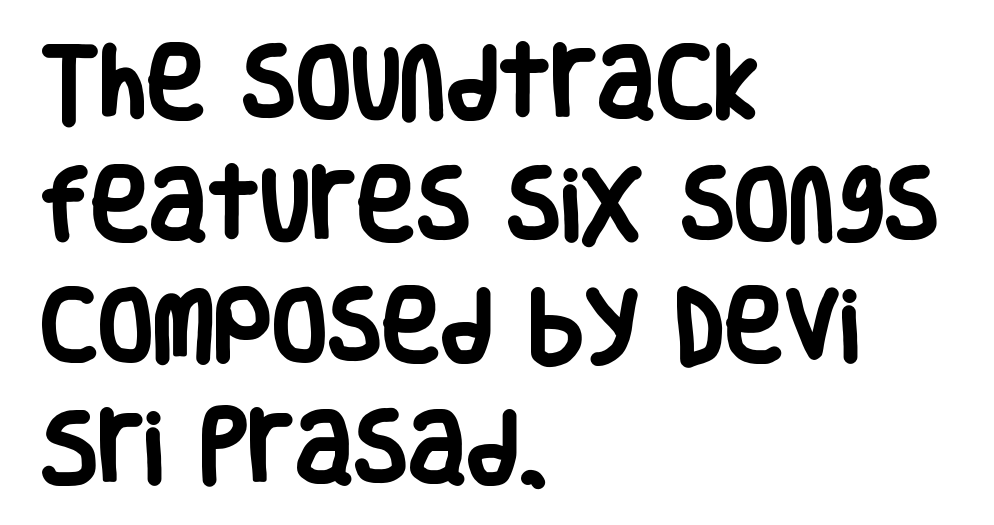
{"serif": "no", "italic": "no", "bold": "yes", "weight": "heavy", "width": "condensed", "stroke_contrast": "low", "x_height": "large", "monospaced": "no", "underline": "no", "align": "left", "line_spacing": "normal", "line_spacing_ratio": 1.52, "letter_spacing": "normal", "letter_spacing_em": 0.0, "glyph_px": 80}
